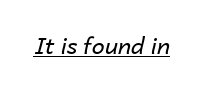
The passage shown is underscored from start to finish. Designer's note — italics engaged. Honestly, the letter spacing is just normal — you wouldn't notice it. Is the stroke heavy? The answer is a plain regular-or-lighter.
